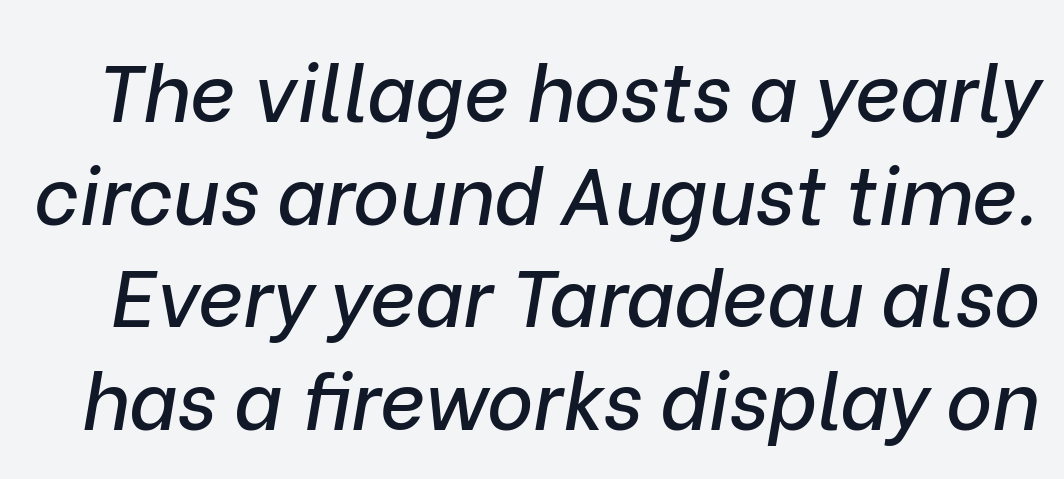
Check the space under the baseline: it is left empty. The space between consecutive lines is moderate. Note the varied advance widths — an 'i' is clearly narrower than an 'm'. Looking at the ascenders, they clearly lean.
